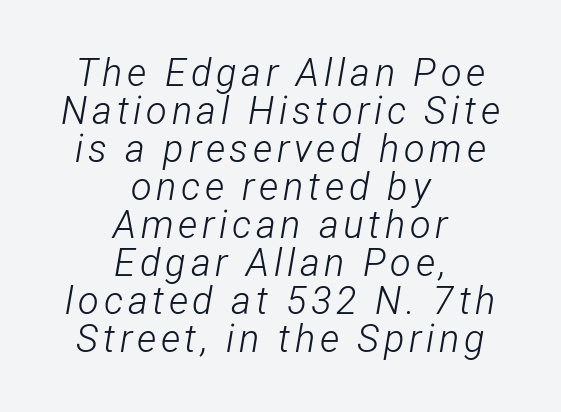
Q: Is the text bold? A: No.
Q: Is the text italic (slanted)? A: Yes, it leans right by about 12 degrees.
Q: Is the text underlined? A: No.
Q: How is the paragraph aligned? A: Centered.
Q: Is the spacing between lines tight, normal or loose? A: Tight.
Q: Width (condensed, normal, or wide)? A: Condensed.
Q: Stroke contrast? A: Low.
Q: x-height? A: Medium.
Q: Monospaced? A: No.
